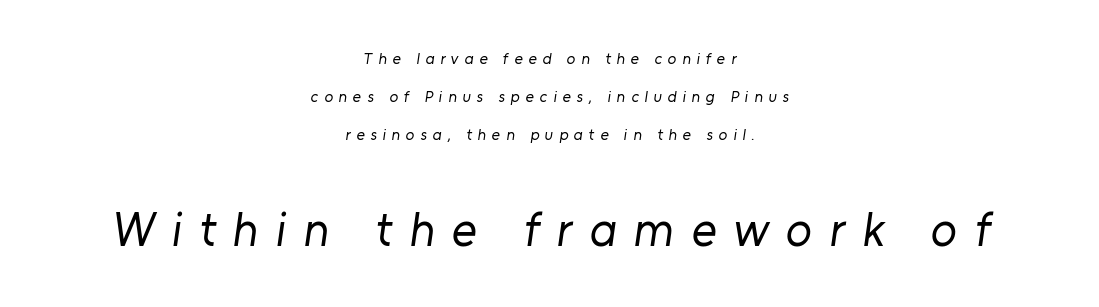
Q: Is the text bold? A: No.
Q: Is the typeface a serif or a sans-serif typeface? A: Sans-serif.
Q: Is the text underlined? A: No.
Q: How is the paragraph aligned? A: Centered.
Q: Is the spacing between letters normal or unusually wide? A: Unusually wide.
Q: Is the spacing between lines tight, normal or loose? A: Loose.
Q: Which block of text is set in a larger size, the first (top) or the second (bottom)? A: The second (bottom) one.
Q: Width (condensed, normal, or wide)? A: Normal.
Q: Stroke contrast? A: Low.
Q: x-height? A: Medium.
Q: Monospaced? A: No.
